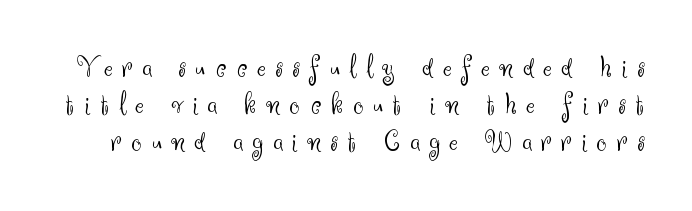
The image shows 32 px light sans-serif type, upright; set line spacing 1.16x, unusually wide letter spacing (+0.31 em), not underlined; medium stroke contrast and a small x-height.
